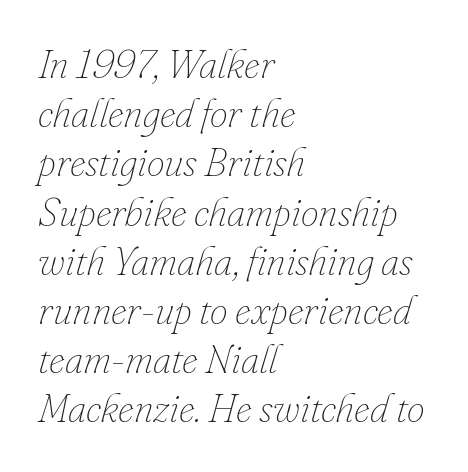
Rule under the text: the space is simply empty. The font's italic variant was chosen for this text. Each line starts at the same left margin while the right side varies. This sample uses plain, unmodified letter spacing. The letters look calm and open, with moderate or lighter stems.
